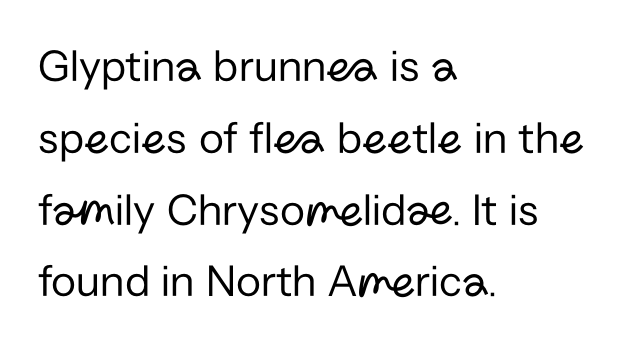
Q: Is the text bold? A: No.
Q: Is the text italic (slanted)? A: No, it is upright.
Q: Is the typeface a serif or a sans-serif typeface? A: Sans-serif.
Q: Is the text underlined? A: No.
Q: How is the paragraph aligned? A: Left-aligned.
Q: Is the spacing between letters normal or unusually wide? A: Normal.
Q: Is the spacing between lines tight, normal or loose? A: Normal.
Q: Width (condensed, normal, or wide)? A: Normal.
Q: Stroke contrast? A: Low.
Q: x-height? A: Medium.
Q: Monospaced? A: No.
